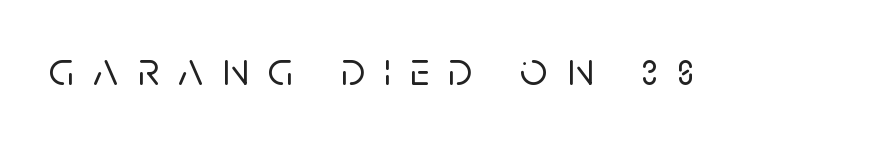
Underlining? Definitely not there. Varying glyph widths throughout — classic text-font behaviour. The text was rendered using a sans face with plain stroke endings. What stands out about the letter spacing? Its width — letters are far apart. Is there any slant? The stems are plumb.
